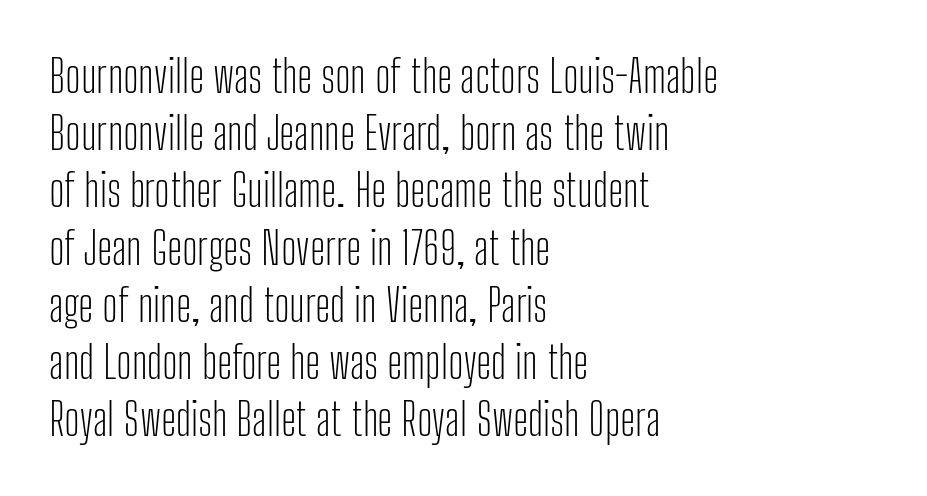
{"serif": "no", "italic": "no", "bold": "no", "weight": "light", "width": "condensed", "stroke_contrast": "low", "x_height": "medium", "monospaced": "no", "underline": "no", "align": "left", "line_spacing": "normal", "line_spacing_ratio": 1.3, "letter_spacing": "normal", "letter_spacing_em": 0.0, "glyph_px": 44}
